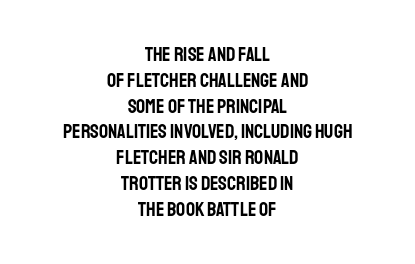
Visually the block forms a symmetrical silhouette, jagged on both flanks. The leading is moderate, giving the passage an even texture. Each word holds together tightly as a unit, with standard inter-letter gaps. No italicization has been applied; the sample stays upright. Check under the words: just untouched page.
